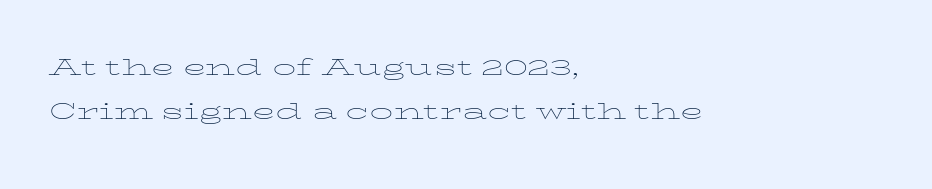
In terms of posture, this sample is upright. The typesetting does not lean heavy: it is not bold. The words here are not underlined. Honestly, the letter spacing is just normal — you wouldn't notice it. The block of text has a typical density, with ordinary space between rows. These lines are rendered in a variable-pitch font.
